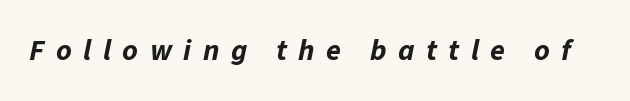
Is the type bold? Yes — the strokes are clearly thick and heavy. The letters are spread apart with noticeably loose tracking. These lines are rendered in a variable-pitch font. Compared with ordinary roman type, these characters are visibly tilted.
